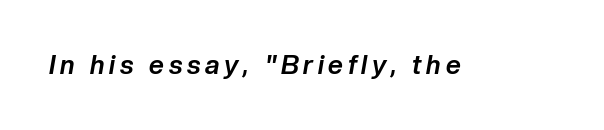
Q: Is the text bold? A: Yes.
Q: Is the text italic (slanted)? A: Yes, it leans right by about 10 degrees.
Q: Is the text underlined? A: No.
